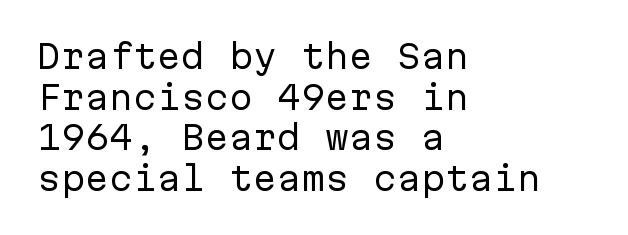
Ascenders rise straight up at ninety degrees. The text block is weighted toward the left margin, trailing off unevenly rightward. Words float on clear page, feet unadorned. Is this a fixed-width face? Yes — each glyph sits in an identical cell. Honestly, the row spacing looks completely unremarkable. The face used here is a sans, in the tradition of grotesques and geometrics.
